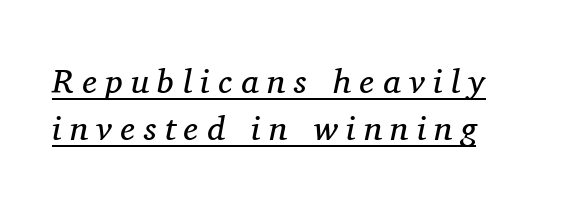
{"serif": "yes", "italic": "yes", "lean": "right", "slant_degrees": 11, "bold": "no", "weight": "regular", "width": "normal", "stroke_contrast": "medium", "x_height": "medium", "monospaced": "no", "underline": "yes", "align": "left", "line_spacing": "normal", "line_spacing_ratio": 1.39, "letter_spacing": "wide", "letter_spacing_em": 0.25, "glyph_px": 34}
